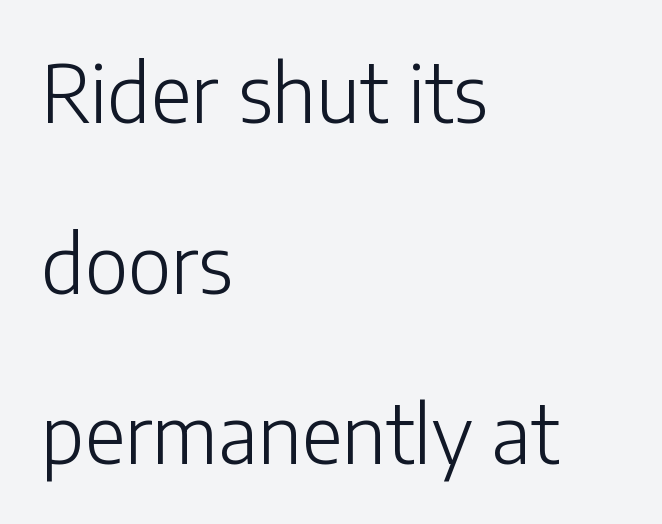
Q: Is the text bold? A: No.
Q: Is the text italic (slanted)? A: No, it is upright.
Q: Is the typeface a serif or a sans-serif typeface? A: Sans-serif.
Q: Is the text underlined? A: No.
Q: How is the paragraph aligned? A: Left-aligned.
Q: Is the spacing between letters normal or unusually wide? A: Normal.
Q: Is the spacing between lines tight, normal or loose? A: Loose.
Q: Width (condensed, normal, or wide)? A: Normal.
Q: Stroke contrast? A: Low.
Q: x-height? A: Medium.
Q: Monospaced? A: No.
